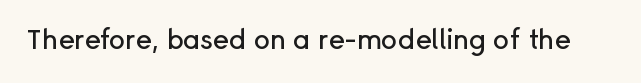
Q: Is the text italic (slanted)? A: No, it is upright.
Q: Is the text underlined? A: No.
Q: Is the spacing between letters normal or unusually wide? A: Normal.
